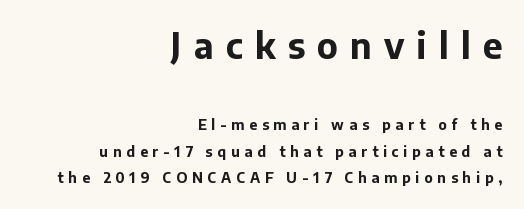
{"serif": "no", "italic": "no", "bold": "yes", "weight": "bold", "width": "normal", "stroke_contrast": "low", "x_height": "medium", "monospaced": "no", "underline": "no", "align": "right", "line_spacing_ratio": 1.87, "letter_spacing": "wide", "letter_spacing_em": 0.35, "larger_block": "first", "size_ratio": 2.5, "glyph_px": 35}
